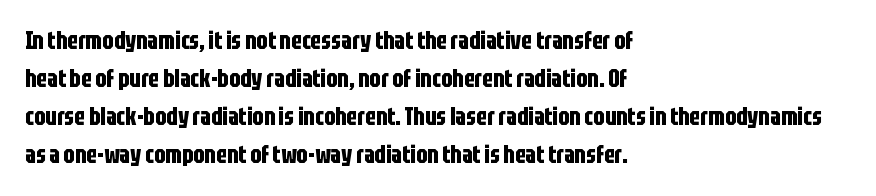
{"italic": "no", "bold": "yes", "underline": "no", "align": "left", "line_spacing": "normal", "line_spacing_ratio": 1.58, "letter_spacing": "normal", "letter_spacing_em": 0.0, "glyph_px": 24}
